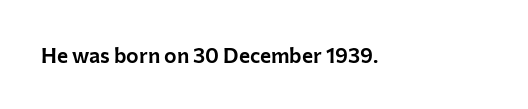
Q: Is the text italic (slanted)? A: No, it is upright.
Q: Is the text underlined? A: No.
Q: Is the spacing between letters normal or unusually wide? A: Normal.
